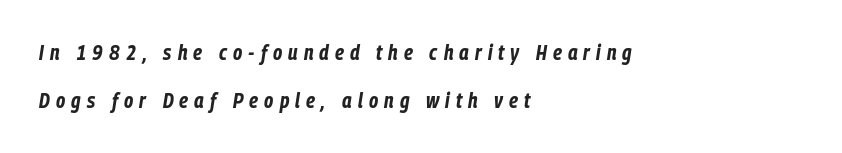
The image shows 21 px bold type, italic (leaning right); set left-aligned, loose line spacing (2.3x), unusually wide letter spacing (+0.29 em), not underlined.
